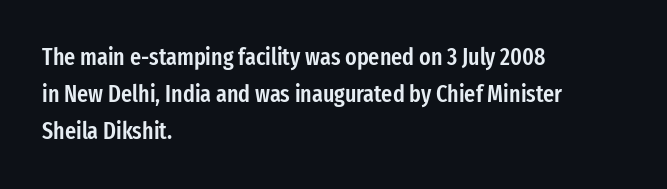
The image shows 24 px text type, upright; set left-aligned, normal line spacing (1.55x), normal letter spacing, not underlined.
